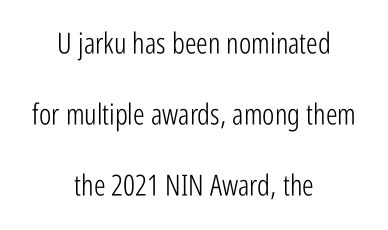
{"serif": "no", "italic": "no", "bold": "no", "weight": "light", "width": "condensed", "stroke_contrast": "low", "x_height": "medium", "monospaced": "no", "underline": "no", "align": "center", "line_spacing": "loose", "line_spacing_ratio": 2.44, "letter_spacing": "normal", "letter_spacing_em": 0.0, "glyph_px": 29}
